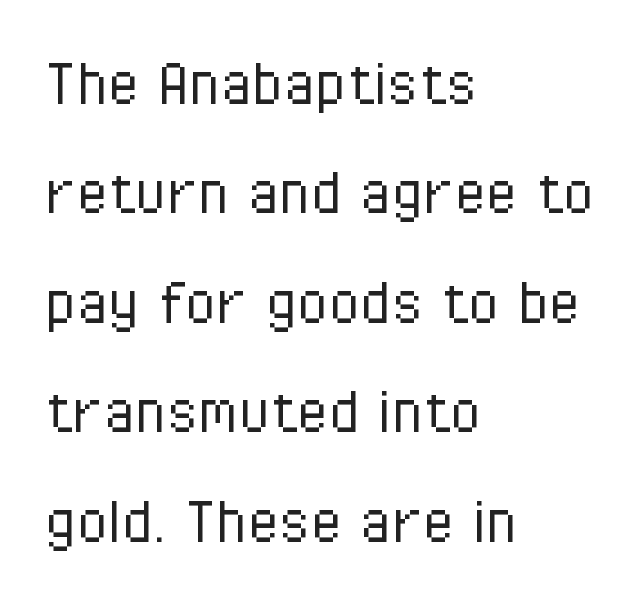
{"serif": "no", "italic": "no", "bold": "no", "weight": "light", "width": "condensed", "stroke_contrast": "low", "x_height": "medium", "monospaced": "no", "underline": "no", "align": "left", "line_spacing": "normal", "line_spacing_ratio": 1.52, "letter_spacing": "normal", "letter_spacing_em": 0.0, "glyph_px": 72}
